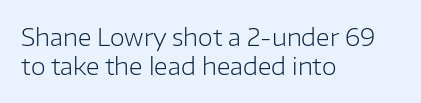
The image shows 24 px text type, upright; set left-aligned, line spacing 1.21x, normal letter spacing, not underlined.
